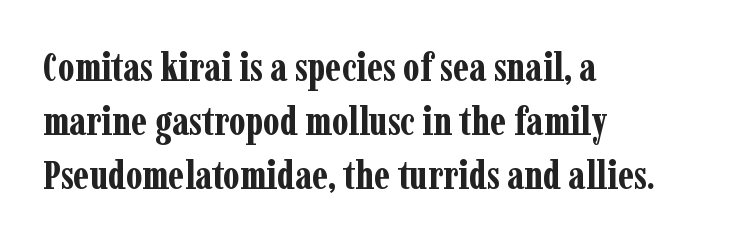
The image shows 40 px bold, condensed serif type, upright; set left-aligned, normal line spacing (1.35x), normal letter spacing, not underlined; low stroke contrast and a medium x-height.
